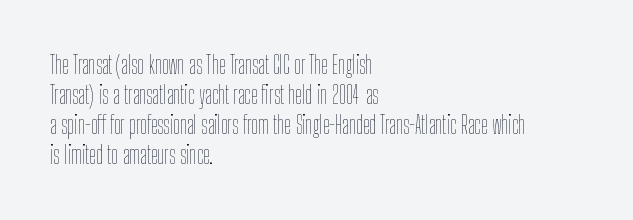
Honestly, there is no underline to notice here at all. The font's upright variant was chosen for this text. Horizontally, the lines are justified to the leading edge only. Bold? No — there's no thickening of the strokes.
